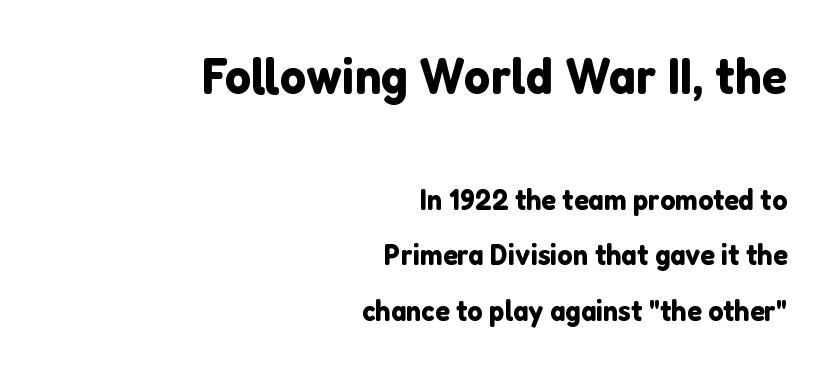
The image shows 52 px sans-serif type, upright; set right-aligned, line spacing 1.84x, normal letter spacing, not underlined; the first (top) block is 1.73x larger; low stroke contrast and a medium x-height.
